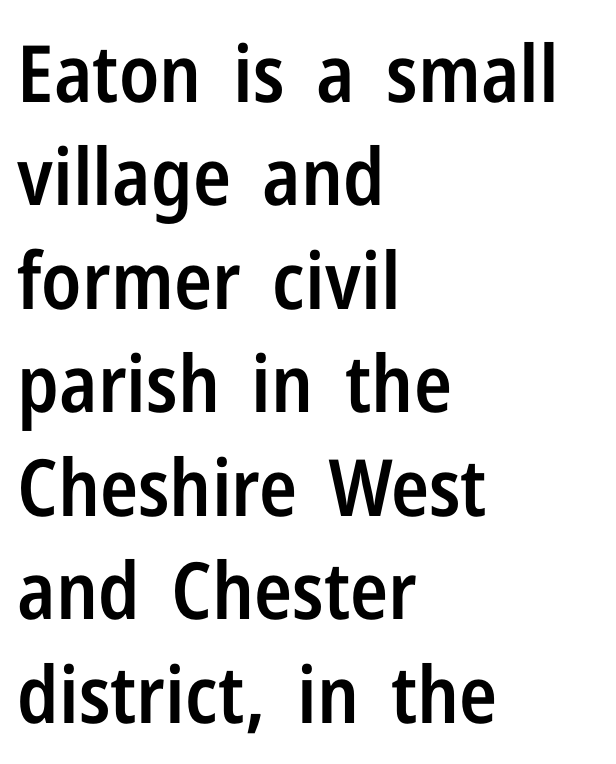
{"serif": "no", "italic": "no", "bold": "semi", "weight": "semibold", "width": "condensed", "stroke_contrast": "low", "x_height": "medium", "monospaced": "no", "underline": "no", "align": "left", "line_spacing": "normal", "line_spacing_ratio": 1.31, "letter_spacing": "normal", "letter_spacing_em": 0.0, "glyph_px": 79}
